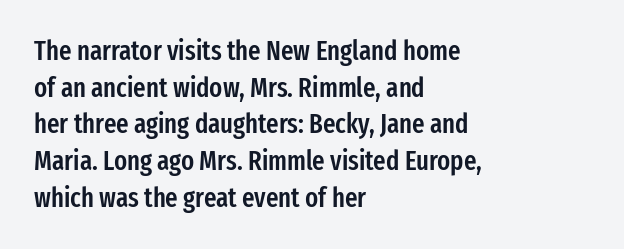
Q: Is the text bold? A: Semi-bold.
Q: Is the text italic (slanted)? A: No, it is upright.
Q: Is the text underlined? A: No.
Q: How is the paragraph aligned? A: Left-aligned.
Q: Is the spacing between letters normal or unusually wide? A: Normal.
Q: Is the spacing between lines tight, normal or loose? A: Normal.
